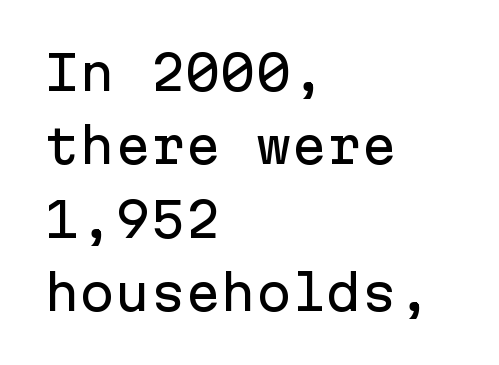
{"serif": "no", "italic": "no", "width": "normal", "stroke_contrast": "low", "x_height": "medium", "monospaced": "yes", "underline": "no", "align": "left", "line_spacing": "normal", "line_spacing_ratio": 1.56, "letter_spacing": "normal", "letter_spacing_em": 0.0, "glyph_px": 47}
